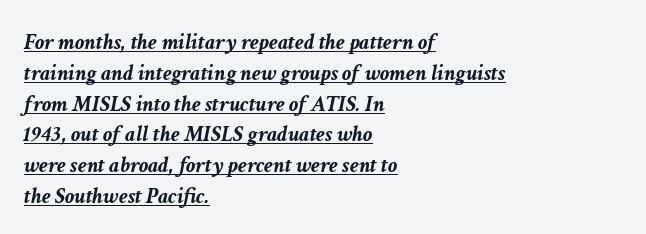
In terms of weight, the rendering is a true, heavy bold. Honestly, the underline is the first thing you notice here. Which margin do the lines hug? The left one — the right edge is uneven. What's the leading like? Ordinary, nothing unusual. Slant detected: the letters are inclined.
